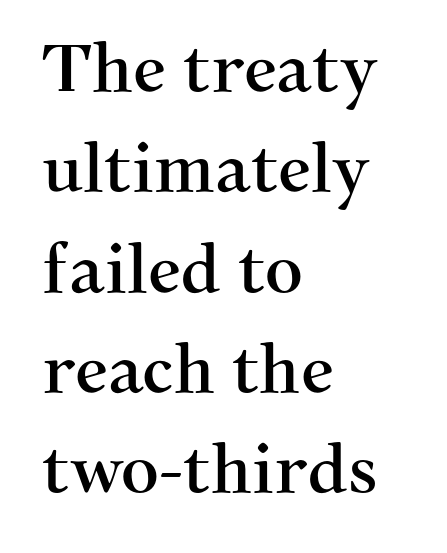
Letters rest on an invisible, unmarked baseline. This sample has the flowing, uneven cadence of proportional lettering. The designer went with a serif here, giving each stem small feet. Teacher's note: observe the even left margin — that is flush-left alignment.
